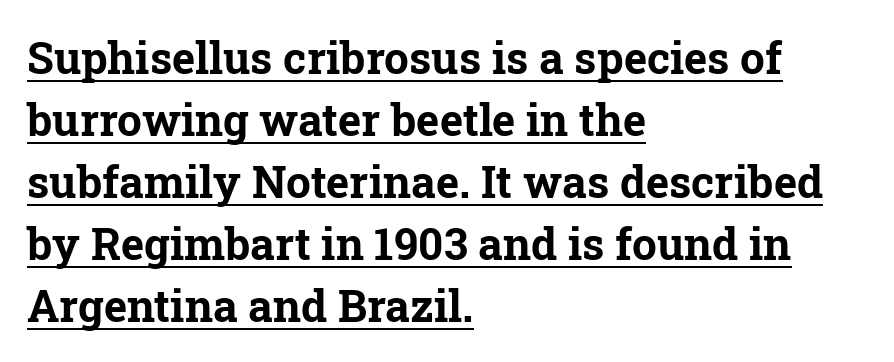
Q: Is the text bold? A: Yes.
Q: Is the text italic (slanted)? A: No, it is upright.
Q: Is the typeface a serif or a sans-serif typeface? A: Serif.
Q: Is the text underlined? A: Yes.
Q: How is the paragraph aligned? A: Left-aligned.
Q: Is the spacing between letters normal or unusually wide? A: Normal.
Q: Is the spacing between lines tight, normal or loose? A: Normal.
Q: Width (condensed, normal, or wide)? A: Normal.
Q: Stroke contrast? A: Low.
Q: x-height? A: Medium.
Q: Monospaced? A: No.
